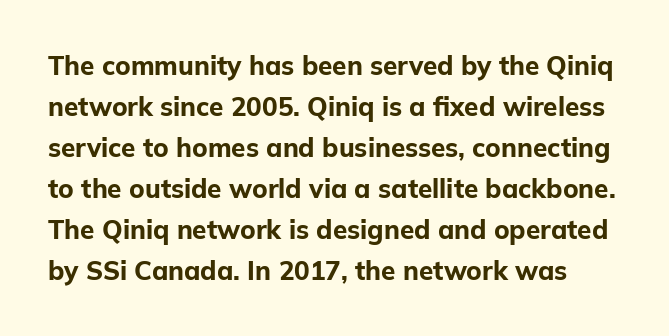
Baseline-to-baseline distance is the conventional proportion of letter height. Letter spacing: default. Strong, thick strokes mark this as bold type. The passage shown is not underscored anywhere. Tall strokes in this sample are plumb rather than angled.
